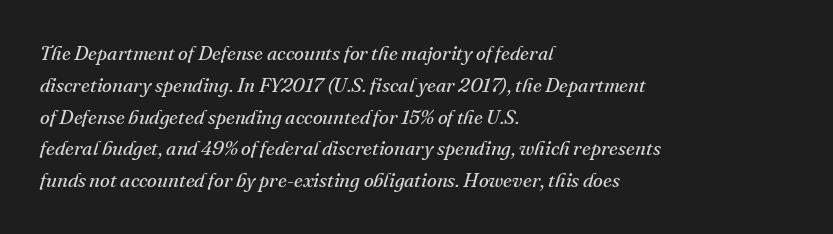
The image shows 20 px text type, italic (leaning right); set left-aligned, normal line spacing (1.59x), normal letter spacing, not underlined.
